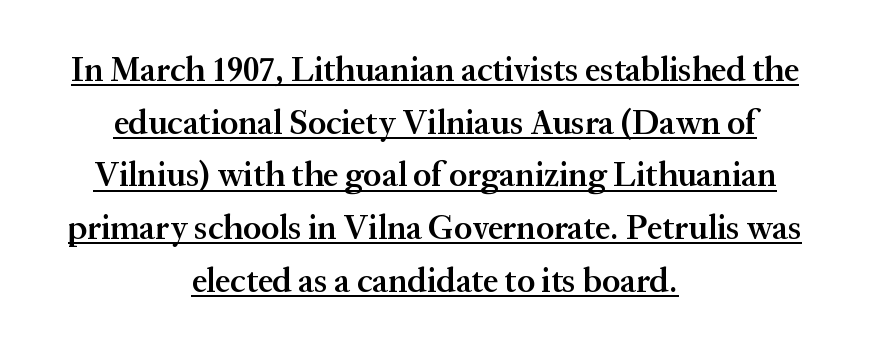
Q: Is the text bold? A: Semi-bold.
Q: Is the text italic (slanted)? A: No, it is upright.
Q: Is the typeface a serif or a sans-serif typeface? A: Serif.
Q: Is the text underlined? A: Yes.
Q: How is the paragraph aligned? A: Centered.
Q: Is the spacing between letters normal or unusually wide? A: Normal.
Q: Is the spacing between lines tight, normal or loose? A: Normal.
Q: Width (condensed, normal, or wide)? A: Normal.
Q: Stroke contrast? A: Medium.
Q: x-height? A: Medium.
Q: Monospaced? A: No.
